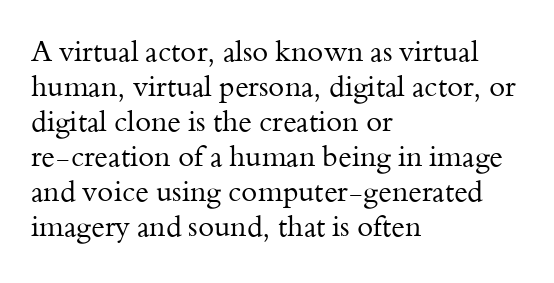
{"serif": "yes", "italic": "no", "bold": "no", "weight": "regular", "width": "normal", "stroke_contrast": "medium", "x_height": "small", "monospaced": "no", "underline": "no", "align": "left", "line_spacing_ratio": 1.21, "letter_spacing": "normal", "letter_spacing_em": 0.0, "glyph_px": 29}
